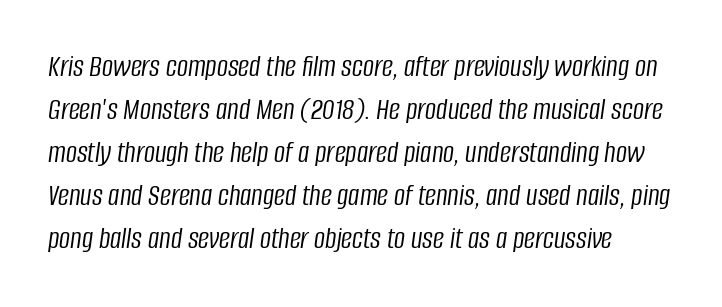
Proportional: the letters do not fall into vertical columns. Caption: standard tracking, unaltered. On a weight scale, this lands at 450 or below. Words float on clear page, feet unadorned. Line spacing here is normal.
